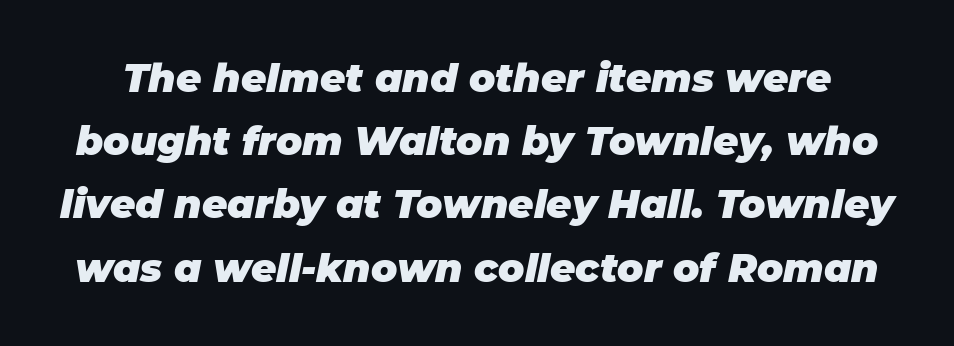
Q: Is the text bold? A: Yes.
Q: Is the text italic (slanted)? A: Yes, it leans right by about 11 degrees.
Q: Is the text underlined? A: No.
Q: Is the spacing between letters normal or unusually wide? A: Normal.
Q: Is the spacing between lines tight, normal or loose? A: Normal.
Q: Width (condensed, normal, or wide)? A: Normal.
Q: Stroke contrast? A: Low.
Q: x-height? A: Large.
Q: Monospaced? A: No.
